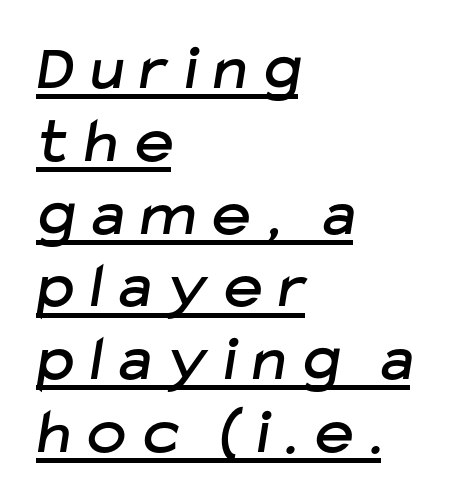
Baseline-to-baseline distance is barely more than the letter height. The specimen includes a rule beneath the text block's lines. This sample uses expanded letter spacing, leaving extra air between glyphs. Font category for this specimen: sans-serif. Think of a printed novel: that variable character pitch is what you see here.
